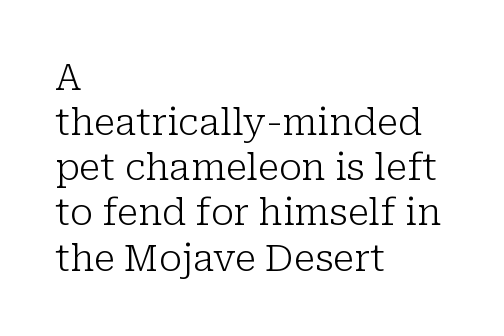
The image shows 37 px light serif type, upright; set left-aligned, line spacing 1.22x, normal letter spacing, not underlined; low stroke contrast and a medium x-height.
